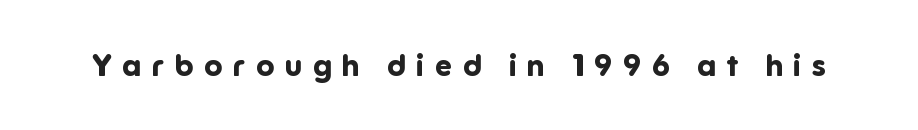
The glyphs are unaccompanied by any horizontal stroke below them. These lines are composed in type without serifs. Words appear elongated and porous because spacing is wide. Is this a fixed-width face? No — the glyphs have proportional, varying widths. Caption: bold face, heavy strokes.
